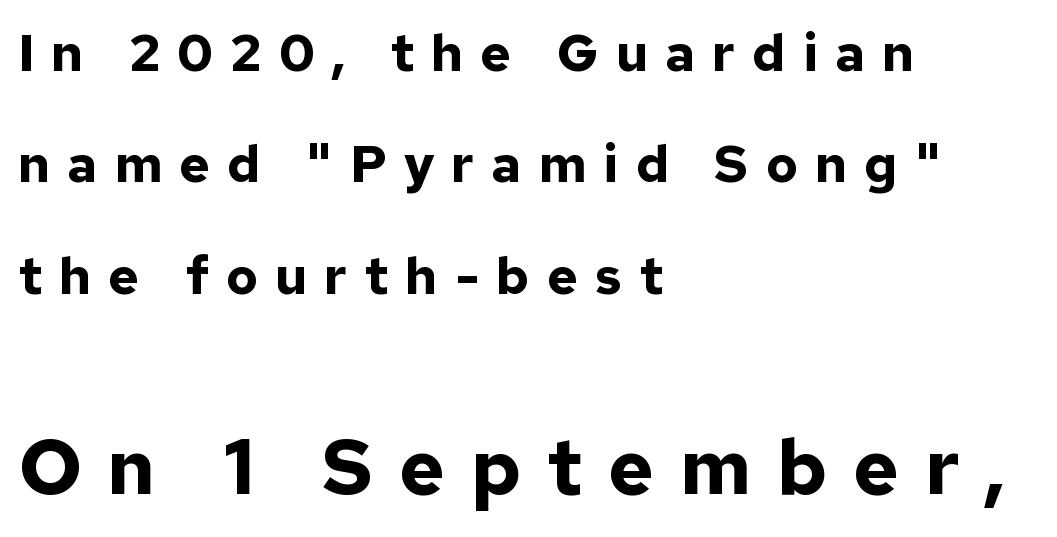
{"serif": "no", "italic": "no", "bold": "yes", "weight": "bold", "width": "normal", "stroke_contrast": "low", "x_height": "medium", "monospaced": "no", "underline": "no", "align": "left", "line_spacing": "loose", "line_spacing_ratio": 2.14, "letter_spacing": "wide", "letter_spacing_em": 0.33, "larger_block": "second", "size_ratio": 1.5, "glyph_px": 78}
